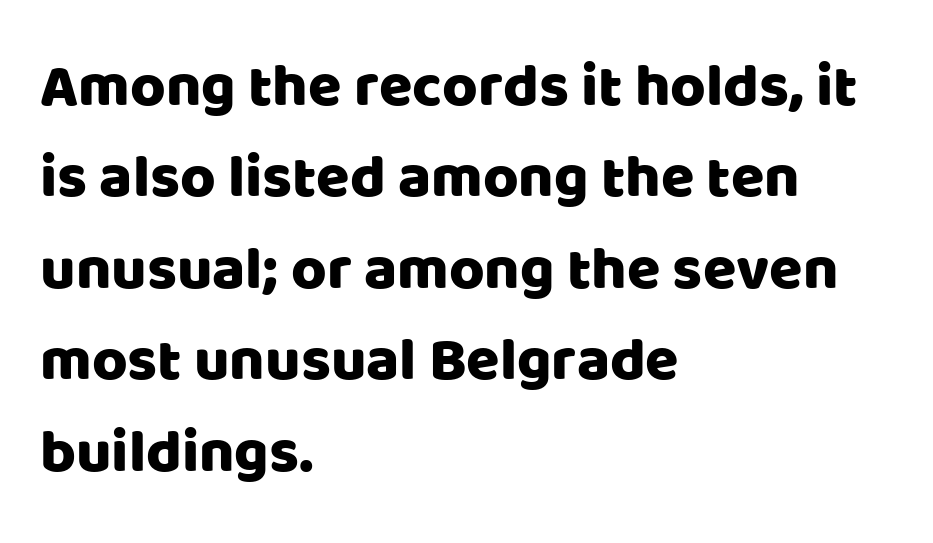
The image shows 61 px sans-serif type, upright; set left-aligned, normal line spacing (1.5x), normal letter spacing, not underlined; low stroke contrast and a large x-height.
